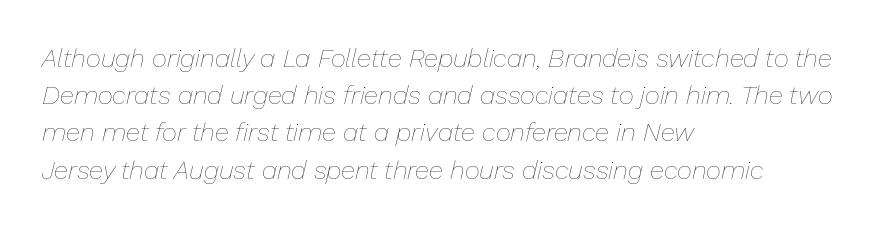
Every character sits at an angle, as italics do. Bare-footed words on every line. The passage is arranged the way most books set body copy — flush left. Words appear dense and cohesive because spacing is normal.
